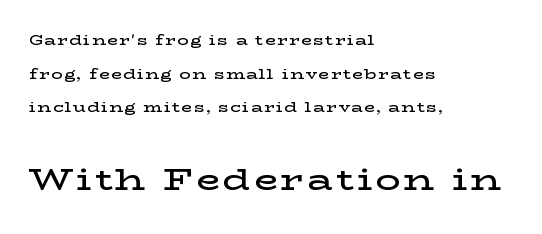
Q: Is the text bold? A: Semi-bold.
Q: Is the text italic (slanted)? A: No, it is upright.
Q: Is the typeface a serif or a sans-serif typeface? A: Serif.
Q: Is the text underlined? A: No.
Q: How is the paragraph aligned? A: Left-aligned.
Q: Is the spacing between lines tight, normal or loose? A: Loose.
Q: Which block of text is set in a larger size, the first (top) or the second (bottom)? A: The second (bottom) one.
Q: Width (condensed, normal, or wide)? A: Wide.
Q: Stroke contrast? A: Low.
Q: x-height? A: Medium.
Q: Monospaced? A: No.
